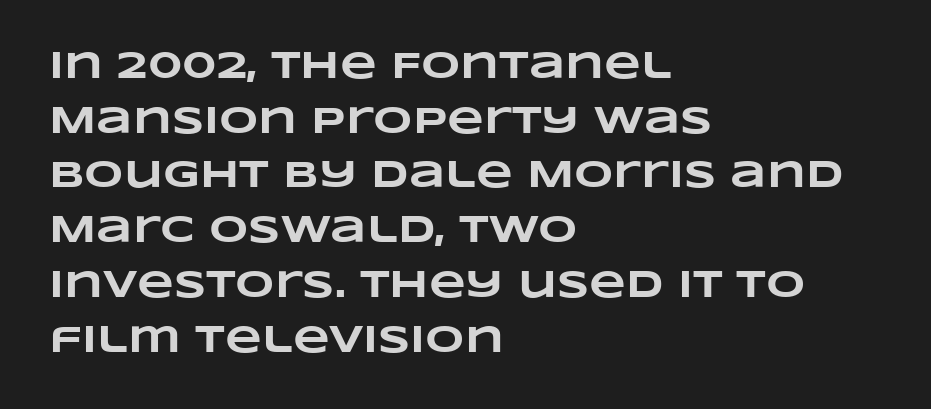
Vertically, the passage feels balanced, rows spaced as you'd expect. Left-aligned paragraph, ragged on the right. Underline: absent. The gaps between neighbouring characters are ordinary and unremarkable. Summary of weight: heavy, a full bold.
